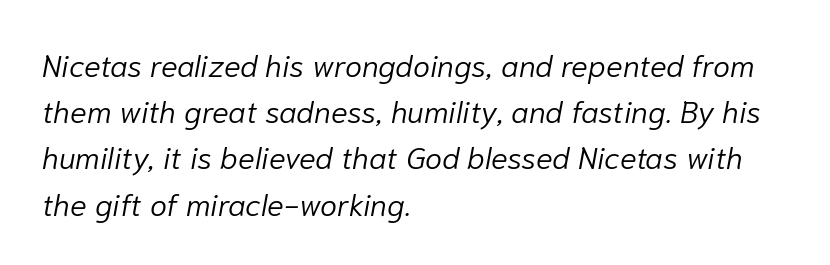
{"italic": "yes", "lean": "right", "slant_degrees": 10, "bold": "no", "weight": "light", "width": "normal", "stroke_contrast": "low", "x_height": "medium", "monospaced": "no", "underline": "no", "align": "left", "line_spacing": "normal", "line_spacing_ratio": 1.49, "letter_spacing": "normal", "letter_spacing_em": 0.0, "glyph_px": 31}
